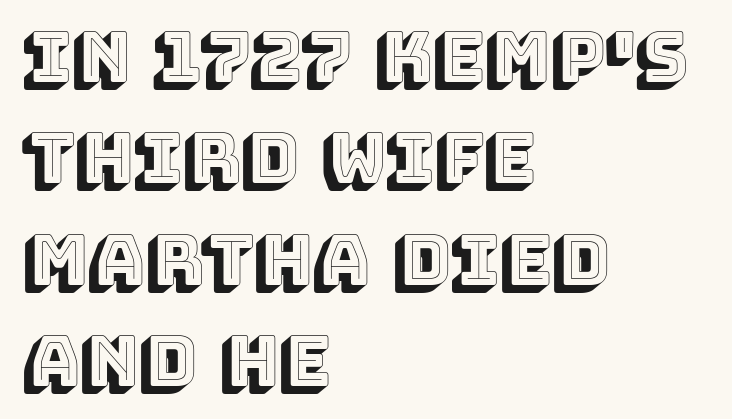
The image shows 69 px text type, upright; set left-aligned, normal line spacing (1.47x), normal letter spacing, not underlined; a large x-height.
